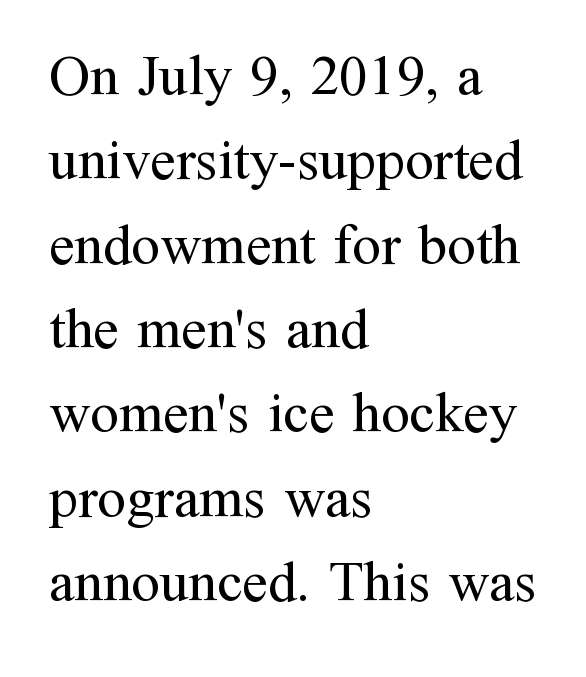
{"serif": "yes", "italic": "no", "bold": "no", "weight": "regular", "width": "normal", "stroke_contrast": "medium", "x_height": "medium", "monospaced": "no", "underline": "no", "align": "left", "line_spacing": "normal", "line_spacing_ratio": 1.48, "letter_spacing": "normal", "letter_spacing_em": 0.0, "glyph_px": 57}
